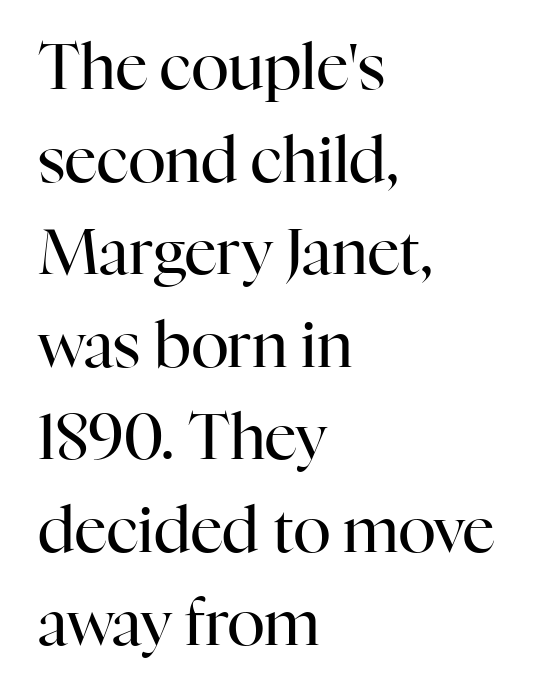
The image shows 63 px regular-weight serif type, upright; set left-aligned, normal line spacing (1.47x), normal letter spacing, not underlined; high stroke contrast and a medium x-height.
